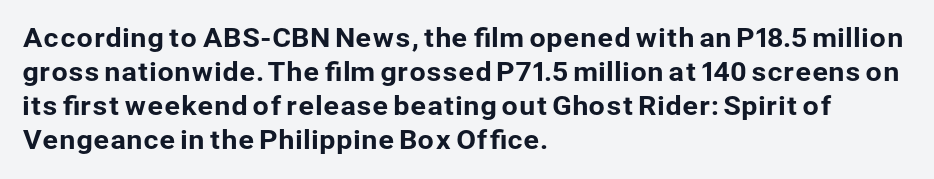
Q: Is the text italic (slanted)? A: No, it is upright.
Q: Is the text underlined? A: No.
Q: How is the paragraph aligned? A: Left-aligned.
Q: Is the spacing between letters normal or unusually wide? A: Normal.
Q: Is the spacing between lines tight, normal or loose? A: Normal.
